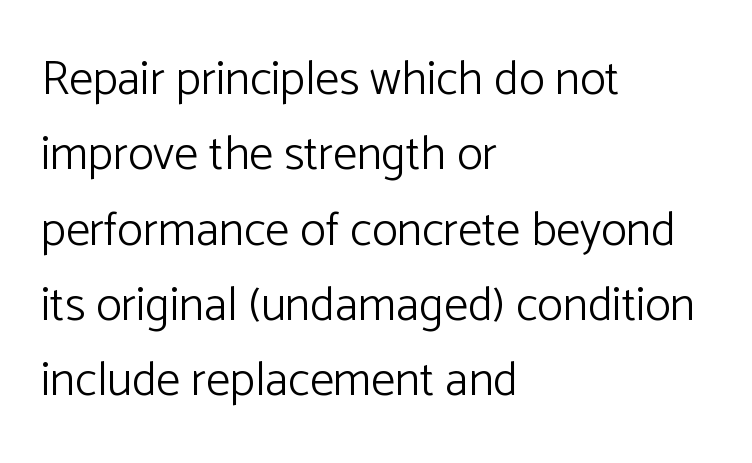
Q: Is the text bold? A: No.
Q: Is the text italic (slanted)? A: No, it is upright.
Q: Is the typeface a serif or a sans-serif typeface? A: Sans-serif.
Q: Is the text underlined? A: No.
Q: How is the paragraph aligned? A: Left-aligned.
Q: Is the spacing between letters normal or unusually wide? A: Normal.
Q: Is the spacing between lines tight, normal or loose? A: Normal.
Q: Width (condensed, normal, or wide)? A: Normal.
Q: Stroke contrast? A: Low.
Q: x-height? A: Medium.
Q: Monospaced? A: No.
